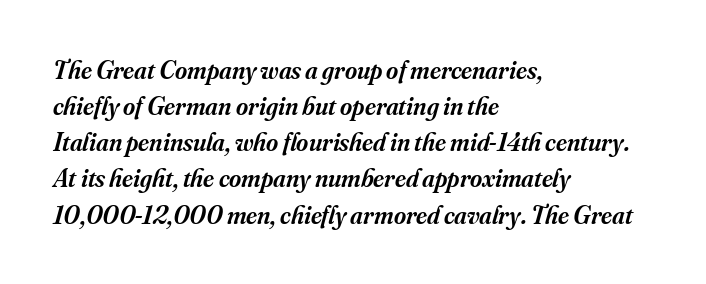
{"italic": "yes", "lean": "right", "slant_degrees": 16, "bold": "semi", "underline": "no", "align": "left", "line_spacing": "normal", "line_spacing_ratio": 1.39, "letter_spacing": "normal", "letter_spacing_em": 0.0, "glyph_px": 26}
